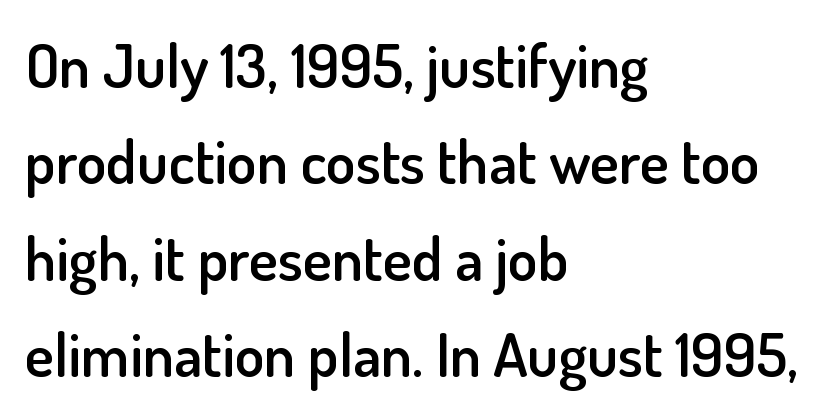
{"serif": "no", "italic": "no", "bold": "semi", "weight": "semibold", "width": "normal", "stroke_contrast": "low", "x_height": "small", "monospaced": "no", "underline": "no", "align": "left", "line_spacing": "normal", "line_spacing_ratio": 1.58, "letter_spacing": "normal", "letter_spacing_em": 0.0, "glyph_px": 61}
